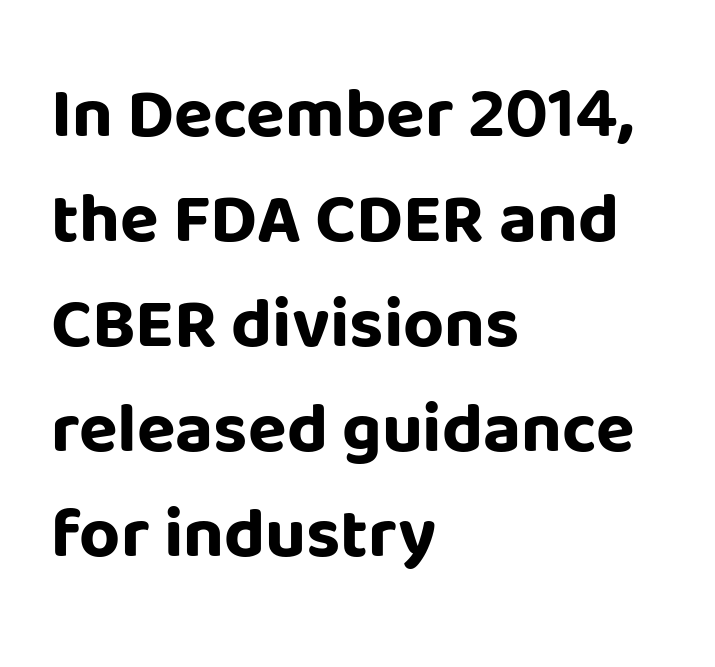
The image shows 71 px bold sans-serif type, upright; set left-aligned, normal line spacing (1.48x), normal letter spacing, not underlined; low stroke contrast and a large x-height.
